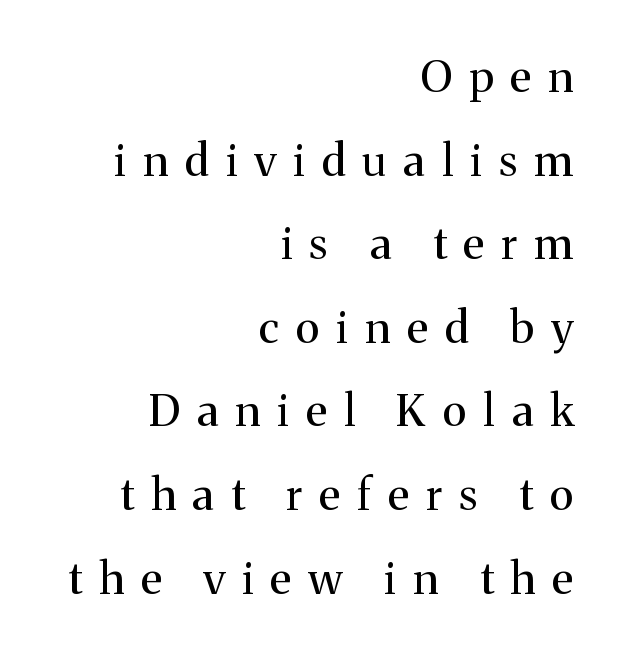
This sample trades compactness for vertical openness between lines. The lines are quadded right. Spacing verdict: proportional, widths tailored to each character. Weight: not bold — regular or lighter.
